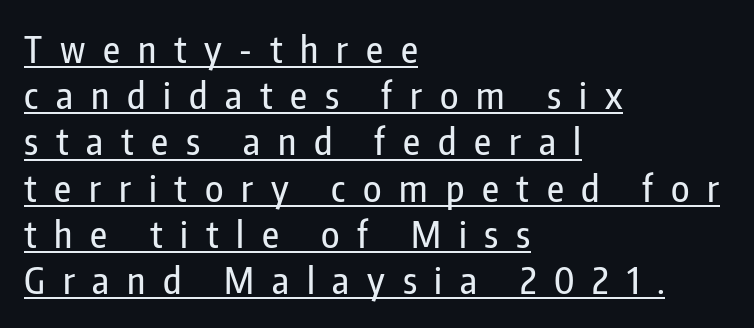
{"serif": "no", "italic": "no", "width": "condensed", "stroke_contrast": "low", "x_height": "medium", "monospaced": "no", "underline": "yes", "align": "left", "line_spacing": "normal", "line_spacing_ratio": 1.25, "letter_spacing": "wide", "letter_spacing_em": 0.48, "glyph_px": 37}
